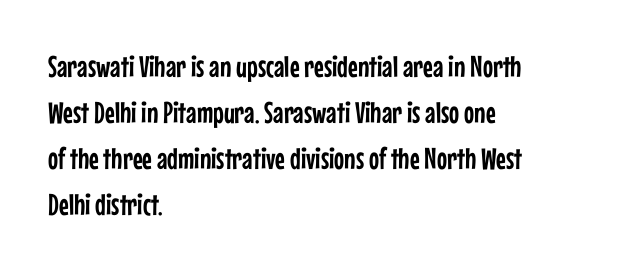
The image shows 30 px condensed sans-serif type, upright; set left-aligned, normal line spacing (1.53x), normal letter spacing, not underlined; low stroke contrast and a medium x-height.
